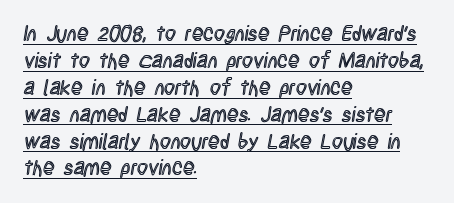
The image shows 21 px text type; set left-aligned, normal line spacing (1.28x), normal letter spacing, underlined.
